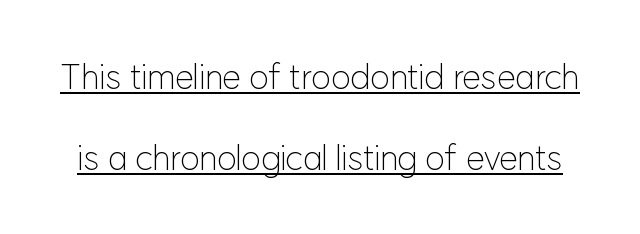
{"serif": "no", "italic": "no", "bold": "no", "weight": "light", "width": "normal", "stroke_contrast": "low", "x_height": "medium", "monospaced": "no", "underline": "yes", "line_spacing": "loose", "line_spacing_ratio": 2.37, "letter_spacing": "normal", "letter_spacing_em": 0.0, "glyph_px": 34}
